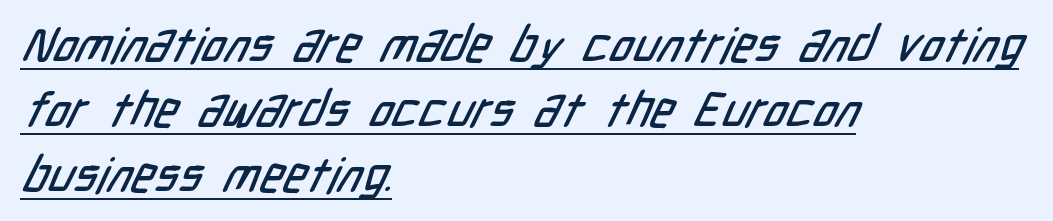
Every row of glyphs begins at an identical x-position on the left. Caption: lettering with a line underneath. This sample has the flowing, uneven cadence of proportional lettering. Horizontal bands of white between lines are of average thickness. Nothing sits at the stroke ends, so this counts as sans-serif.
